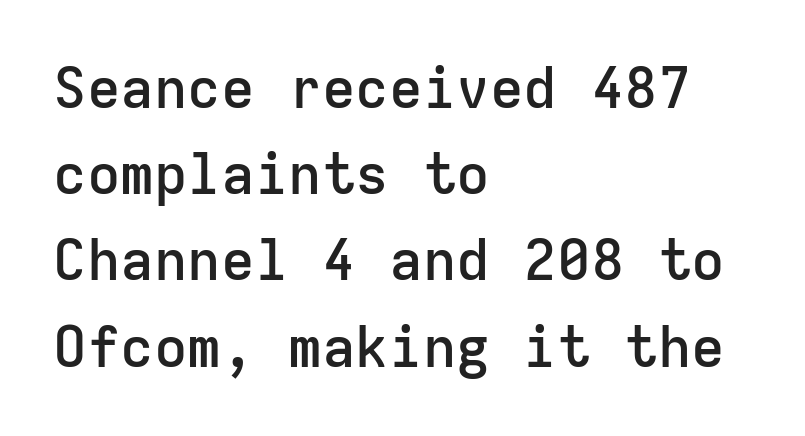
This sample uses a sans-serif face. This sample keeps an unexceptional amount of space between lines. Stroke thickness is moderately raised; the sample reads as semibold. Does the copy run flush right? No — it runs flush left. Rendered with straight, roman letterforms.
